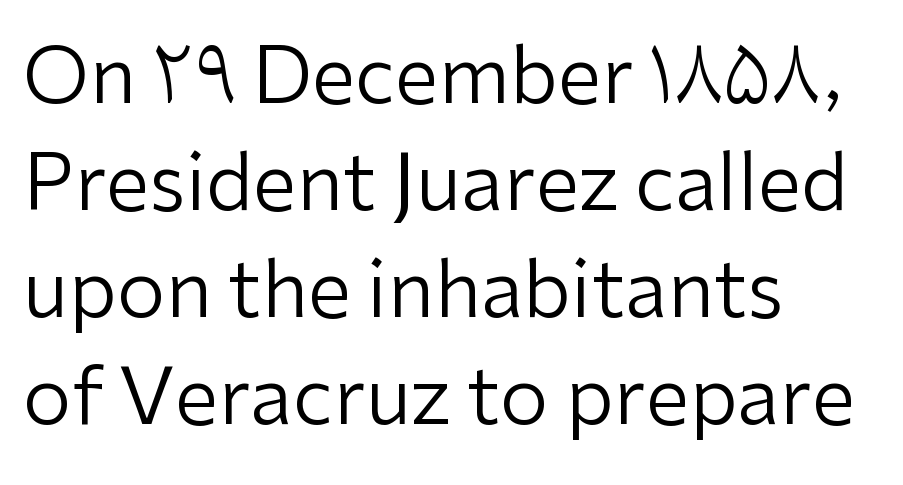
Q: Is the text bold? A: No.
Q: Is the text italic (slanted)? A: No, it is upright.
Q: Is the typeface a serif or a sans-serif typeface? A: Sans-serif.
Q: Is the text underlined? A: No.
Q: How is the paragraph aligned? A: Left-aligned.
Q: Is the spacing between letters normal or unusually wide? A: Normal.
Q: Is the spacing between lines tight, normal or loose? A: Normal.
Q: Width (condensed, normal, or wide)? A: Normal.
Q: Stroke contrast? A: Low.
Q: x-height? A: Medium.
Q: Monospaced? A: No.
